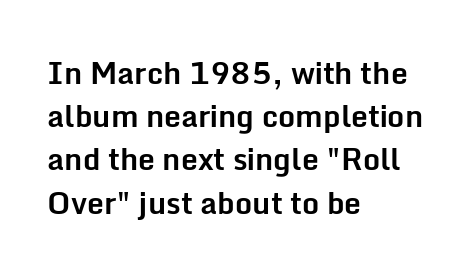
The image shows 30 px bold sans-serif type, upright; set left-aligned, normal line spacing (1.44x), normal letter spacing, not underlined; low stroke contrast and a medium x-height.
